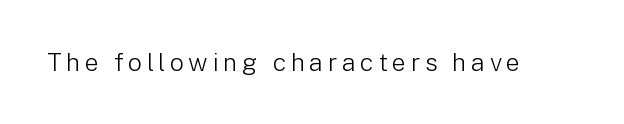
The image shows 25 px text type, upright; set not underlined.
